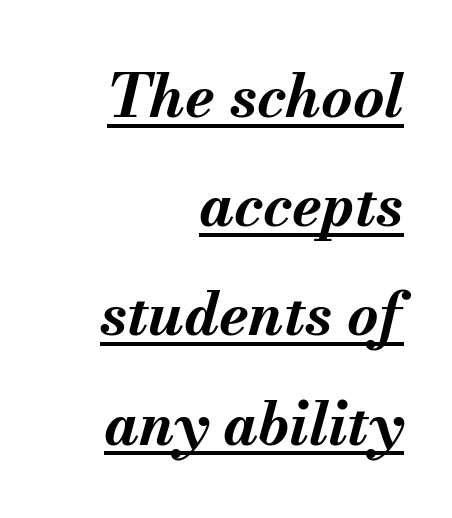
{"italic": "yes", "lean": "right", "slant_degrees": 13, "bold": "yes", "weight": "bold", "width": "normal", "stroke_contrast": "medium", "x_height": "small", "monospaced": "no", "underline": "yes", "align": "right", "line_spacing_ratio": 1.82, "letter_spacing": "normal", "letter_spacing_em": 0.0, "glyph_px": 60}
